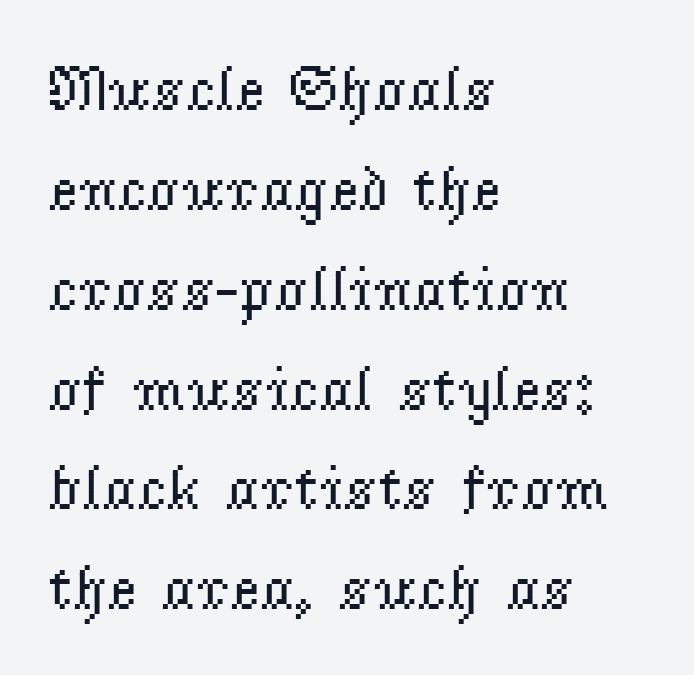
The image shows 64 px regular-weight serif type, upright; set left-aligned, normal line spacing (1.56x), normal letter spacing, not underlined; low stroke contrast and a small x-height.
